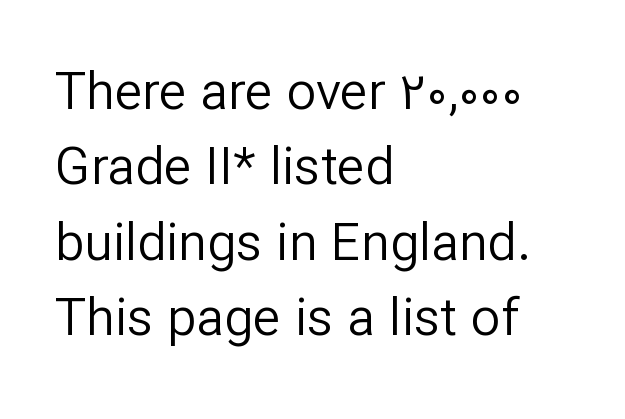
Q: Is the text bold? A: No.
Q: Is the text italic (slanted)? A: No, it is upright.
Q: Is the typeface a serif or a sans-serif typeface? A: Sans-serif.
Q: Is the text underlined? A: No.
Q: How is the paragraph aligned? A: Left-aligned.
Q: Is the spacing between letters normal or unusually wide? A: Normal.
Q: Is the spacing between lines tight, normal or loose? A: Normal.
Q: Width (condensed, normal, or wide)? A: Normal.
Q: Stroke contrast? A: Low.
Q: x-height? A: Medium.
Q: Monospaced? A: No.
